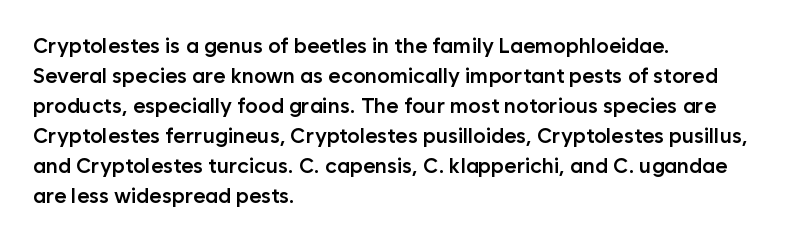
What weight is shown? A semibold, between regular and bold. Nobody touched the tracking dial on this one. This sample keeps an unexceptional amount of space between lines. The typography opts for an upright posture over an oblique one. These lines stack with their left ends in a neat column. The specimen omits any rule beneath the text block's lines.
